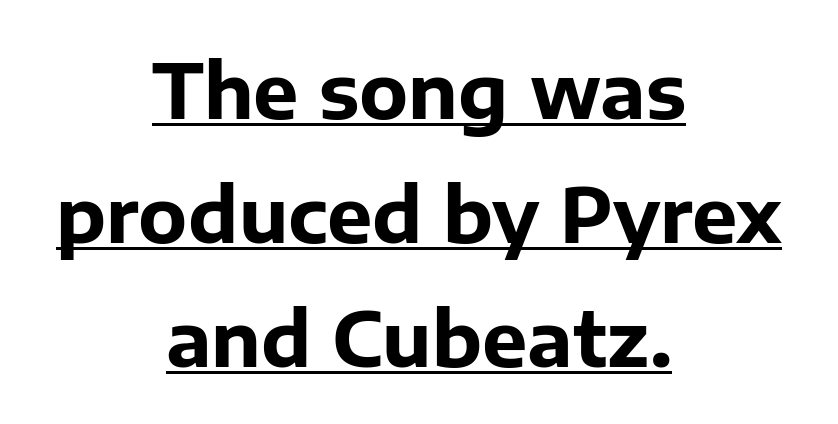
Every stem runs plumb, perpendicular to the baseline. A typesetter would call this zero additional tracking. This sample uses a sans-serif face. Leading matches the norm, producing a regular column. This sample has the flowing, uneven cadence of proportional lettering. Caption: lettering with a line underneath.
